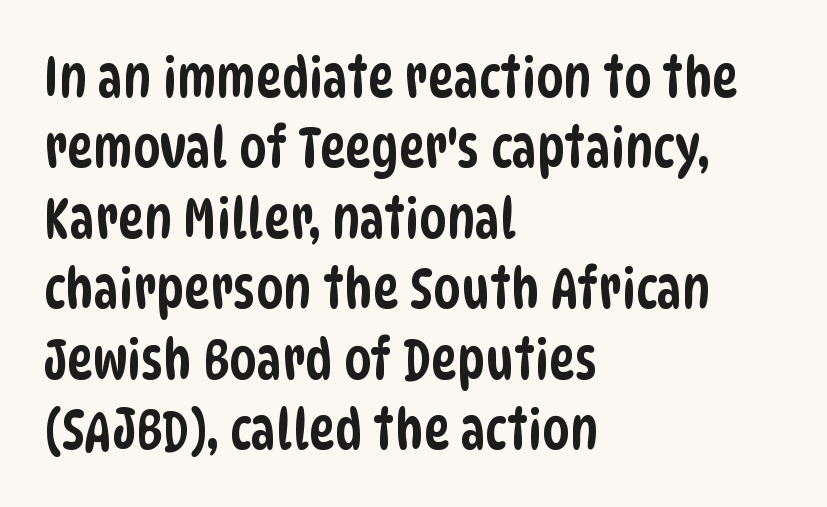
{"serif": "no", "width": "condensed", "stroke_contrast": "low", "x_height": "large", "monospaced": "no", "underline": "no", "align": "left", "line_spacing": "normal", "line_spacing_ratio": 1.28, "letter_spacing": "normal", "letter_spacing_em": 0.0, "glyph_px": 55}
